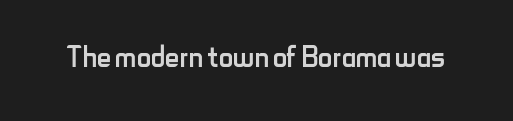
Q: Is the text bold? A: No.
Q: Is the text italic (slanted)? A: No, it is upright.
Q: Is the typeface a serif or a sans-serif typeface? A: Sans-serif.
Q: Is the text underlined? A: No.
Q: Is the spacing between letters normal or unusually wide? A: Normal.
Q: Width (condensed, normal, or wide)? A: Condensed.
Q: Stroke contrast? A: Low.
Q: x-height? A: Small.
Q: Monospaced? A: No.
